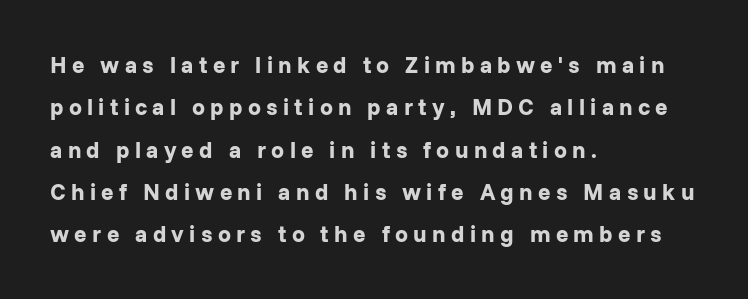
{"italic": "no", "bold": "yes", "underline": "no", "align": "left", "line_spacing_ratio": 1.84, "letter_spacing": "wide", "letter_spacing_em": 0.23, "glyph_px": 23}
